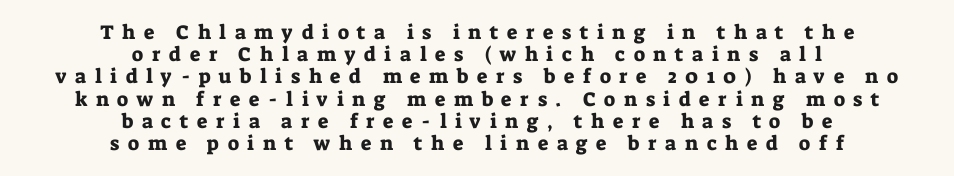
{"italic": "no", "underline": "no", "align": "center", "line_spacing": "tight", "line_spacing_ratio": 1.11, "letter_spacing": "wide", "letter_spacing_em": 0.43, "glyph_px": 20}
